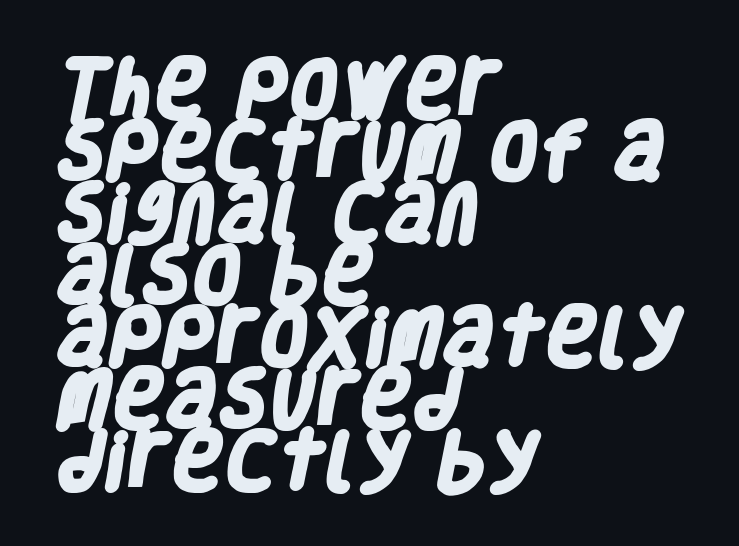
This sample has the flowing, uneven cadence of proportional lettering. These lines are composed in type without serifs. If you drew a ruler down the left edge, every line would touch it. Compared with an ordinary text face, these strokes are far heavier — a full bold.
